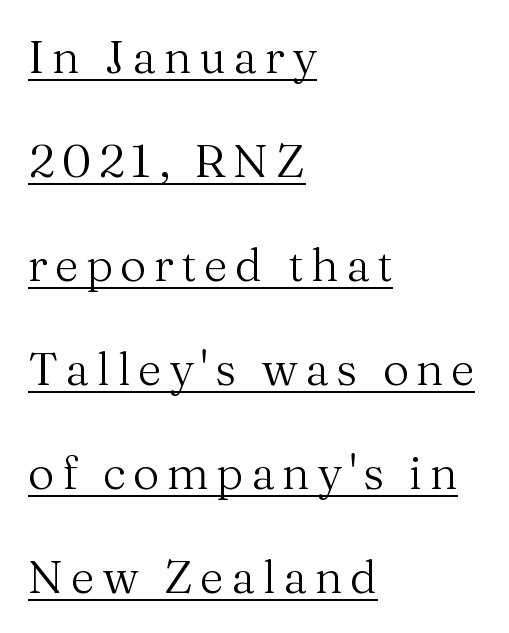
{"serif": "yes", "italic": "no", "bold": "no", "weight": "regular", "width": "normal", "stroke_contrast": "medium", "x_height": "medium", "monospaced": "no", "underline": "yes", "align": "left", "line_spacing": "loose", "line_spacing_ratio": 2.26, "glyph_px": 46}
